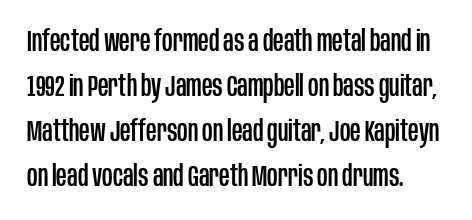
The image shows 29 px condensed sans-serif type, upright; set normal line spacing (1.55x), normal letter spacing, not underlined; low stroke contrast and a large x-height.
